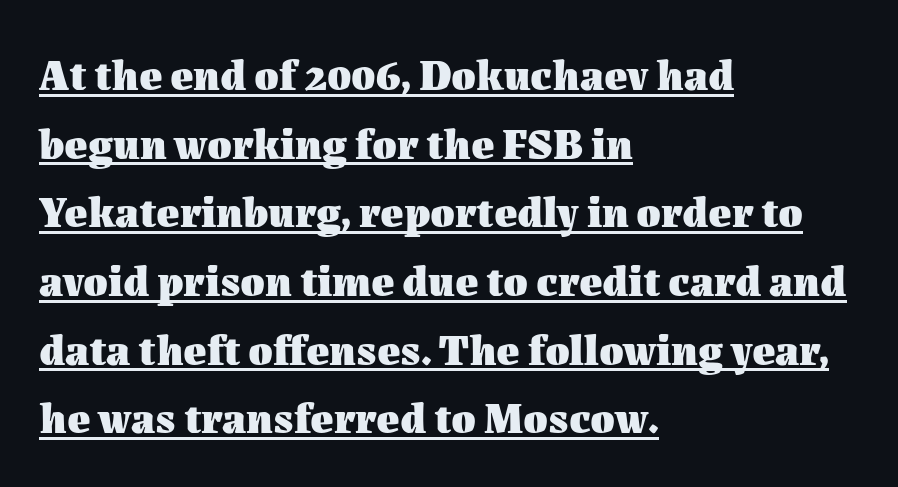
Vertical spacing — default. The letters stand straight up with perfectly vertical stems. Heavy, bold letterforms. The rendered words wear a rule along their underside. Character widths vary here, with narrow letters taking less room than wide ones.
